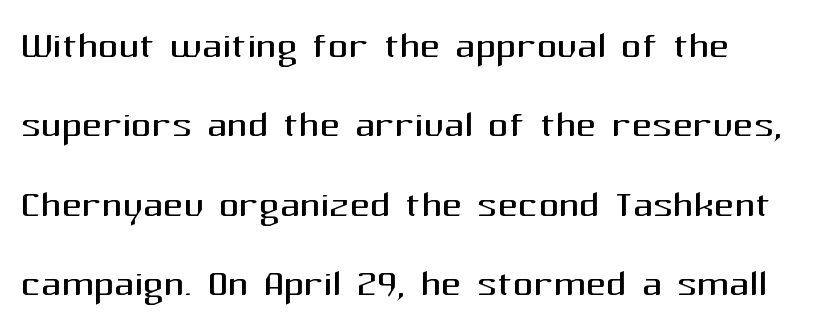
Serifs: no, the terminals of the letterforms are clean. This rendering uses left alignment, leaving the right contour irregular. Words float on clear page, feet unadorned. Stroke thickness stays within the range of a standard reading face or lighter.
